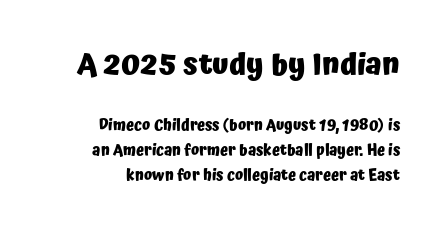
The gaps between neighbouring characters are ordinary and unremarkable. The lines are quadded right. Is this a sans? Yes — the strokes have no serifs. Larger block? The one above; the one below is distinctly smaller. Bold? Absolutely — the strokes are thick and heavy.
